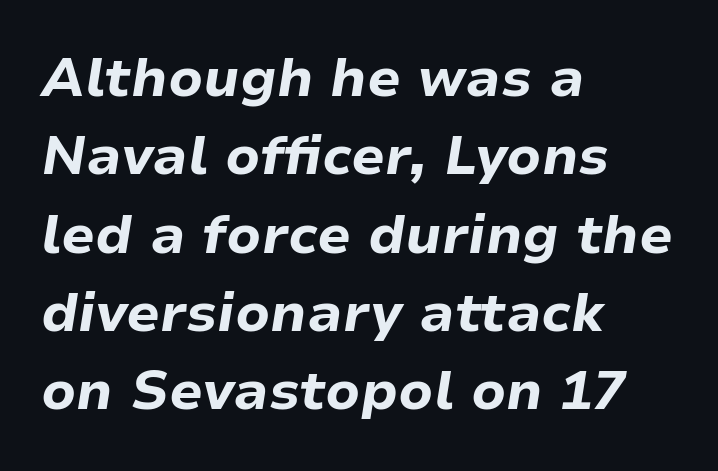
Notice how the passage keeps a crisp vertical edge on the left only. Decoration check: the copy has no underline. Students, note that the glyphs here touch the page at normal intervals. Caption: bold face, heavy strokes. These lines were composed using italics. One glance says typical: line gaps are just what's usual.
